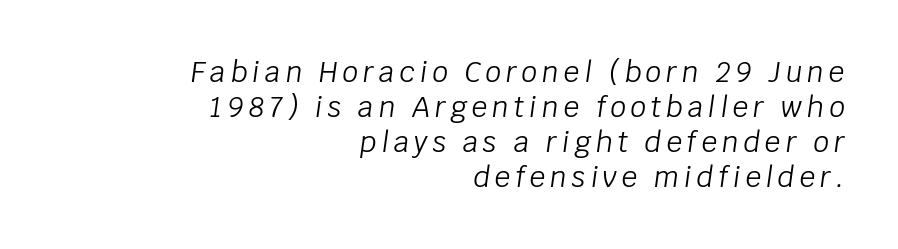
Q: Is the text bold? A: No.
Q: Is the text italic (slanted)? A: Yes, it leans right by about 8 degrees.
Q: Is the text underlined? A: No.
Q: How is the paragraph aligned? A: Right-aligned.
Q: Is the spacing between lines tight, normal or loose? A: Normal.
Q: Width (condensed, normal, or wide)? A: Normal.
Q: Stroke contrast? A: Low.
Q: x-height? A: Large.
Q: Monospaced? A: No.
